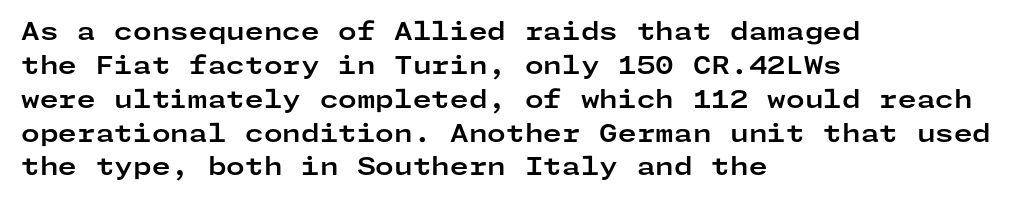
{"italic": "no", "bold": "yes", "underline": "no", "align": "left", "line_spacing": "normal", "line_spacing_ratio": 1.41, "letter_spacing": "normal", "letter_spacing_em": 0.0, "glyph_px": 24}
